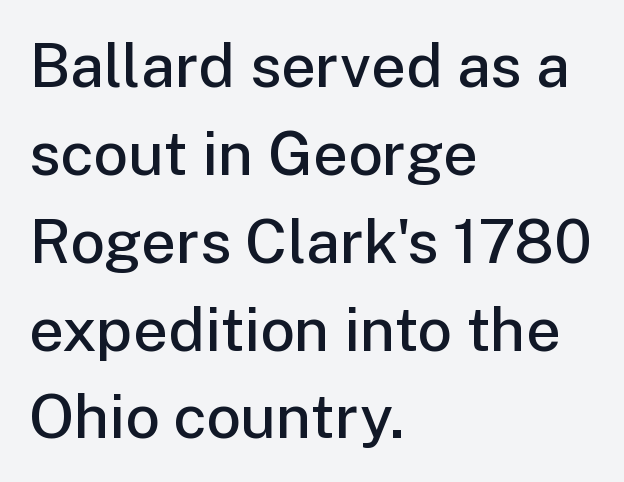
The image shows 61 px semibold sans-serif type, upright; set left-aligned, normal line spacing (1.44x), normal letter spacing, not underlined; low stroke contrast and a medium x-height.
